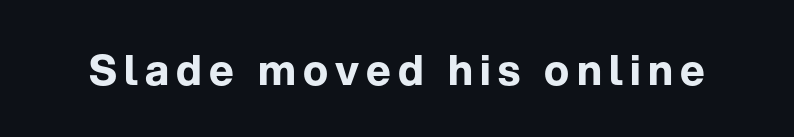
The image shows 42 px bold sans-serif type, upright; set not underlined; low stroke contrast and a medium x-height.
